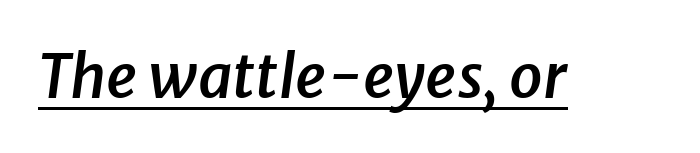
{"italic": "yes", "lean": "right", "slant_degrees": 8, "bold": "semi", "weight": "semibold", "width": "normal", "stroke_contrast": "low", "x_height": "medium", "monospaced": "no", "underline": "yes", "letter_spacing": "normal", "letter_spacing_em": 0.0, "glyph_px": 60}
